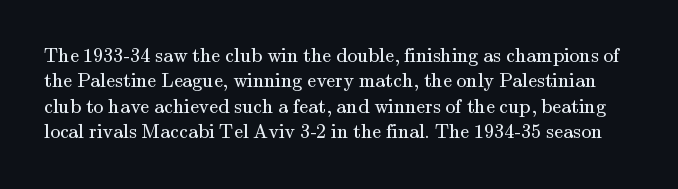
Any mark beneath the type? The region is blank. Stroke mass is kept to a normal reading level or below. A typesetter would mark this as roman, not italic. The letters sit at their default tracking, neither squeezed nor spread.
